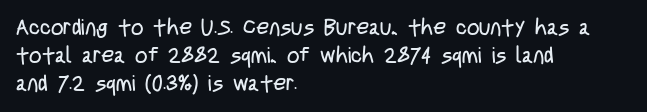
{"italic": "no", "bold": "no", "underline": "no", "align": "left", "line_spacing": "normal", "line_spacing_ratio": 1.28, "letter_spacing": "normal", "letter_spacing_em": 0.0, "glyph_px": 22}
